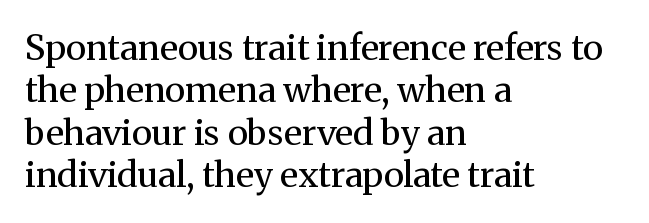
These lines are set flush left with a ragged right edge. The cut favours lightness, reaching ordinary text weight at its darkest. Posture: upright roman. Glyph-to-glyph distance matches everyday printed text. A typesetter would call this proportional, since set widths differ per character. Rule under the text: the space is simply empty.
